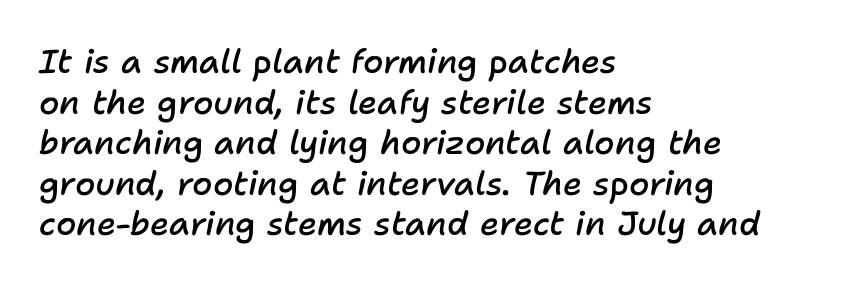
The font is running at a semibold setting, under full bold. A typesetter would call this proportional, since set widths differ per character. Line starts are locked; line ends wander. Default kerning and tracking; the words read as compact shapes. This rendering features lettering with no underline.
